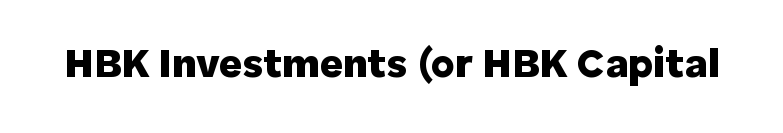
Q: Is the text bold? A: Yes.
Q: Is the text italic (slanted)? A: No, it is upright.
Q: Is the typeface a serif or a sans-serif typeface? A: Sans-serif.
Q: Is the text underlined? A: No.
Q: Is the spacing between letters normal or unusually wide? A: Normal.
Q: Width (condensed, normal, or wide)? A: Normal.
Q: Stroke contrast? A: Low.
Q: x-height? A: Medium.
Q: Monospaced? A: No.
